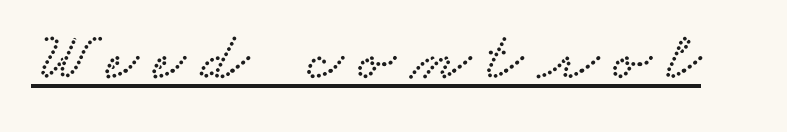
Q: Is the typeface a serif or a sans-serif typeface? A: Serif.
Q: Is the text underlined? A: Yes.
Q: Is the spacing between letters normal or unusually wide? A: Unusually wide.
Q: Width (condensed, normal, or wide)? A: Wide.
Q: Stroke contrast? A: Low.
Q: x-height? A: Small.
Q: Monospaced? A: No.
